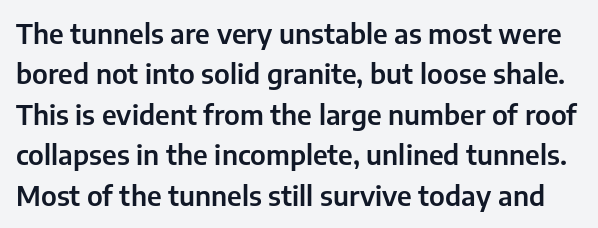
Short note: letters normally spaced. The specimen omits any rule beneath the text block's lines. The block of text has a typical density, with ordinary space between rows. Vertical strokes here are truly vertical.
